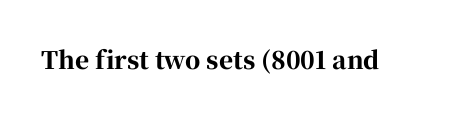
What stands out about the letter spacing? Nothing — it is the standard amount. Upright lettering throughout. Bold? Absolutely — the strokes are thick and heavy. The glyphs are unaccompanied by any horizontal stroke below them.
